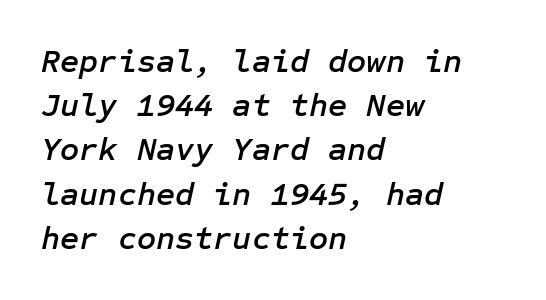
The image shows 33 px text type, italic (leaning right); set left-aligned, normal line spacing (1.34x), normal letter spacing, not underlined; low stroke contrast and a medium x-height.
